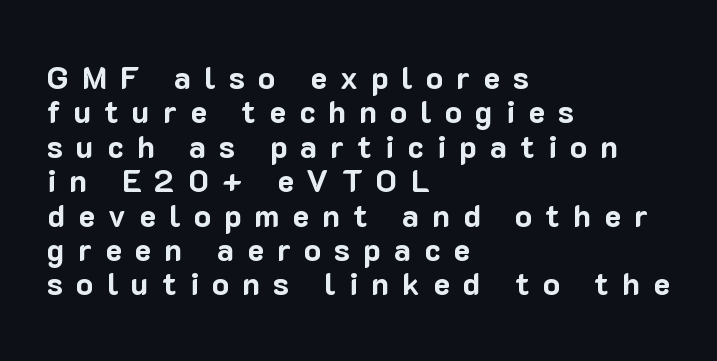
The image shows 31 px bold sans-serif type, upright; set left-aligned, tight line spacing (1.11x), unusually wide letter spacing (+0.43 em), not underlined; low stroke contrast and a medium x-height.
